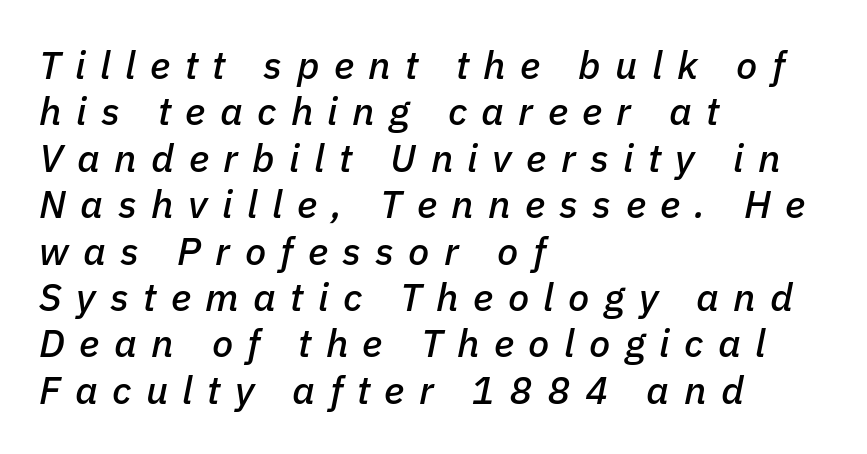
This rendering features lettering with no underline. Line beginnings align vertically; line endings do not. The gaps between neighbouring characters are conspicuously large. Spacing verdict: proportional, widths tailored to each character. The letters are slanted; this is an italic face.
